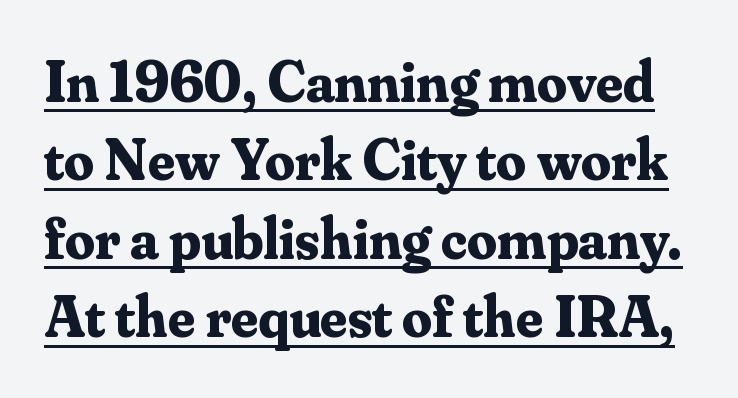
{"serif": "yes", "italic": "no", "bold": "yes", "weight": "bold", "width": "normal", "stroke_contrast": "medium", "x_height": "small", "monospaced": "no", "underline": "yes", "line_spacing": "normal", "line_spacing_ratio": 1.33, "letter_spacing": "normal", "letter_spacing_em": 0.0, "glyph_px": 59}
